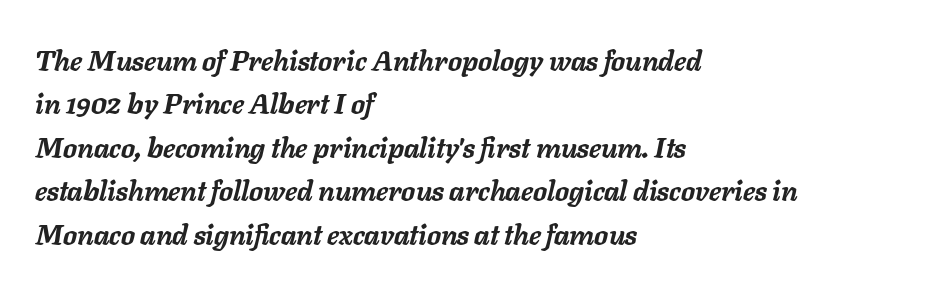
Underlining? Definitely not there. Characters are canted at an angle relative to the baseline's perpendicular. Caption: bold face, heavy strokes. Does the leading feel generous? No, just average.
